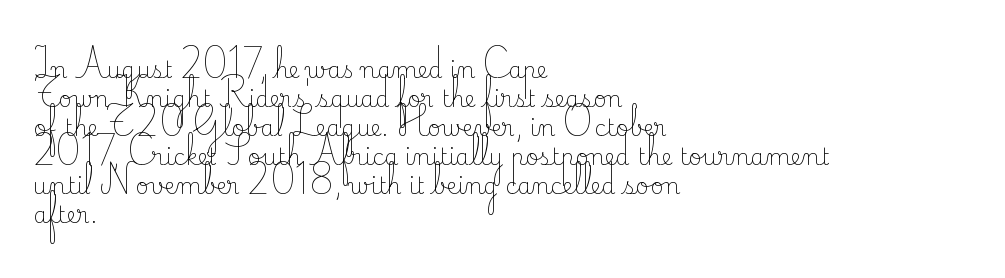
A typesetter would call this zero additional tracking. If you drew a line through each stem, it would be perfectly vertical. This block has exactly the height ordinary leading produces. Teacher's note: observe the even left margin — that is flush-left alignment. The area under the type is left untouched. This is not heavy type; no bold has been used.
